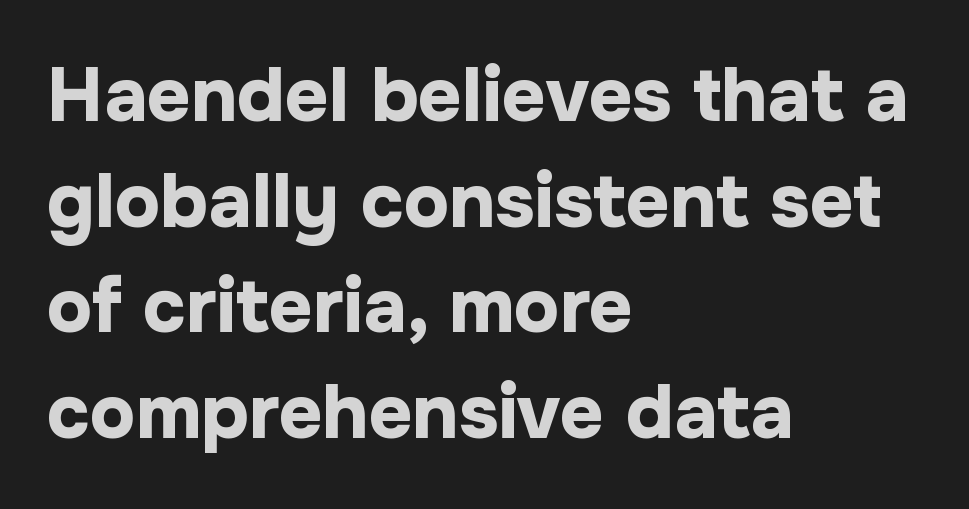
{"serif": "no", "italic": "no", "bold": "yes", "weight": "bold", "width": "normal", "stroke_contrast": "low", "x_height": "medium", "monospaced": "no", "underline": "no", "align": "left", "line_spacing": "normal", "line_spacing_ratio": 1.39, "letter_spacing": "normal", "letter_spacing_em": 0.0, "glyph_px": 76}
